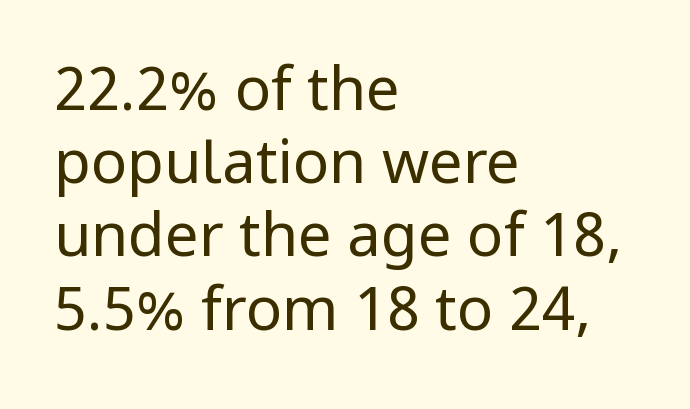
The image shows 60 px regular-weight sans-serif type, upright; set left-aligned, line spacing 1.22x, normal letter spacing, not underlined; low stroke contrast and a medium x-height.
